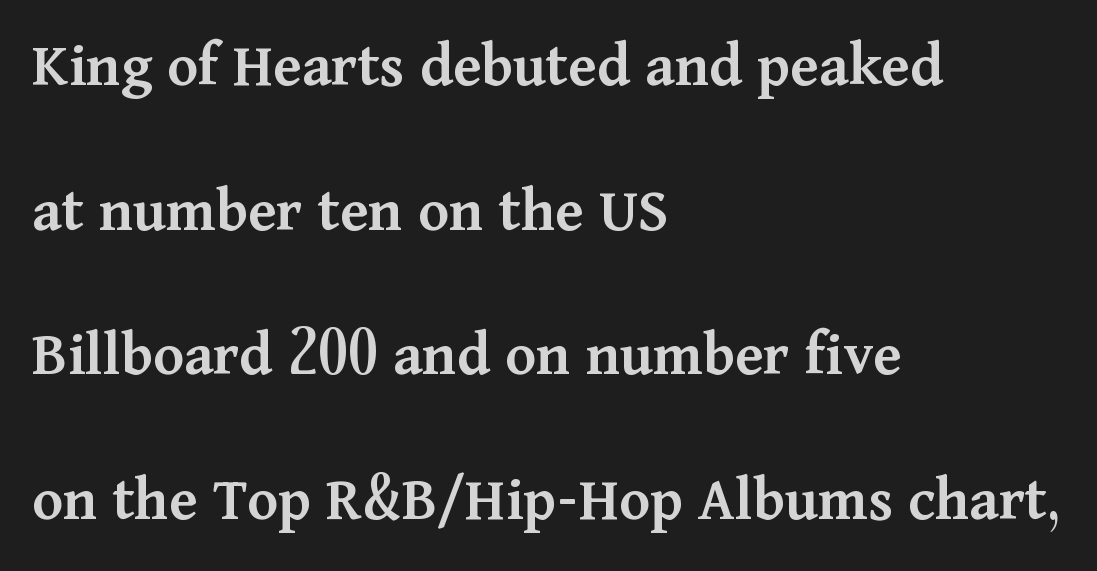
The image shows 64 px semibold serif type, upright; set left-aligned, loose line spacing (2.26x), normal letter spacing, not underlined; medium stroke contrast and a medium x-height.
